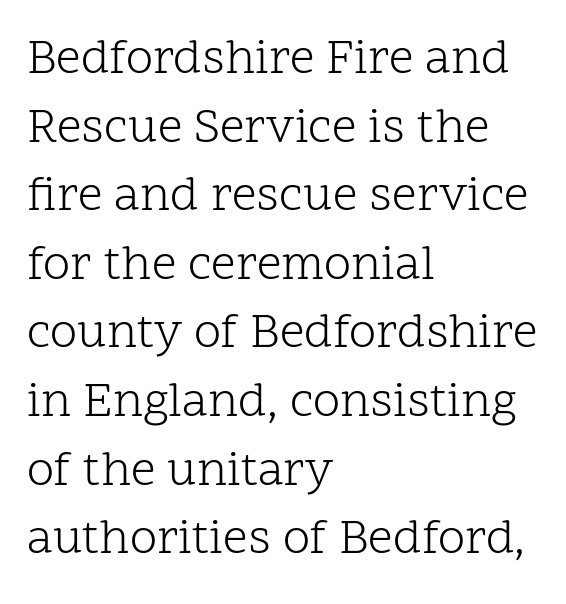
The image shows 49 px light serif type, upright; set left-aligned, normal line spacing (1.4x), normal letter spacing, not underlined; low stroke contrast and a medium x-height.
